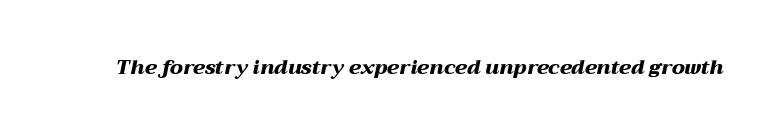
The image shows 20 px bold type, italic (leaning right); set normal letter spacing, not underlined.
